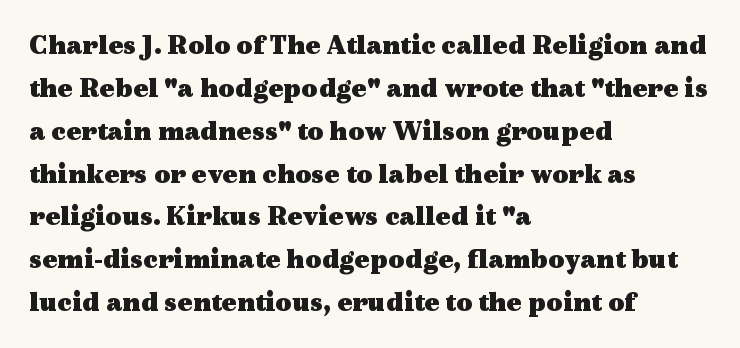
Examine the stroke ends and you'll spot serifs. Typesetter's note: full bold, strokes at maximum text heaviness. Horizontal bands of white between lines are of average thickness. Here the designer chose a conventional face with non-uniform glyph widths. It's the straight-up-and-down kind of type.
